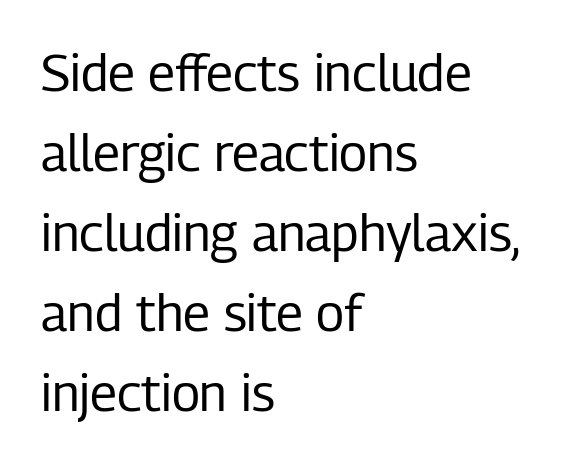
Upright lettering throughout. The passage shown is typed in a proportional face where columns would drift. A sans-serif font was chosen for this passage. Heaviness? Minimal to ordinary, like unemphasized prose. Unmarked baselines from the first word to the last. Nothing unusual about the tracking: characters are spaced as the font intends.
